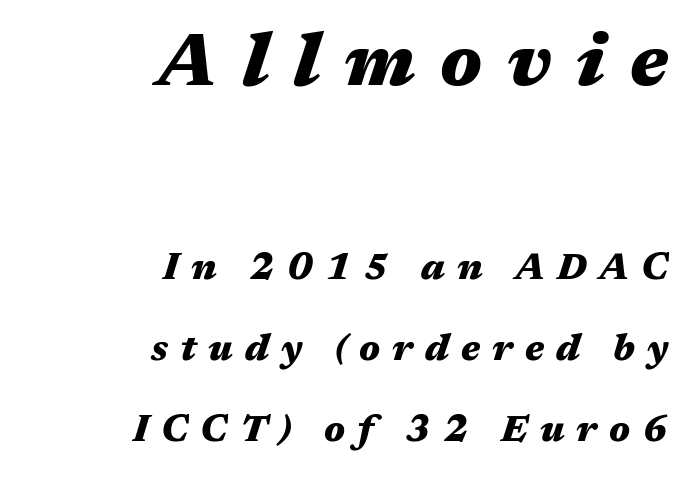
Character widths vary here, with narrow letters taking less room than wide ones. Substantial extra tracking has been applied to these lines. Scale decreases going downward across the two blocks. Words float on clear page, feet unadorned.
